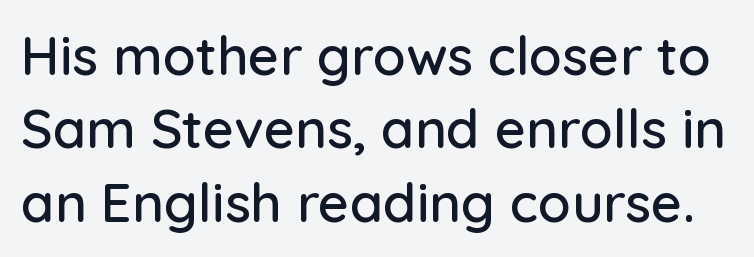
The image shows 54 px sans-serif type, upright; set normal line spacing (1.36x), normal letter spacing, not underlined; low stroke contrast and a medium x-height.
